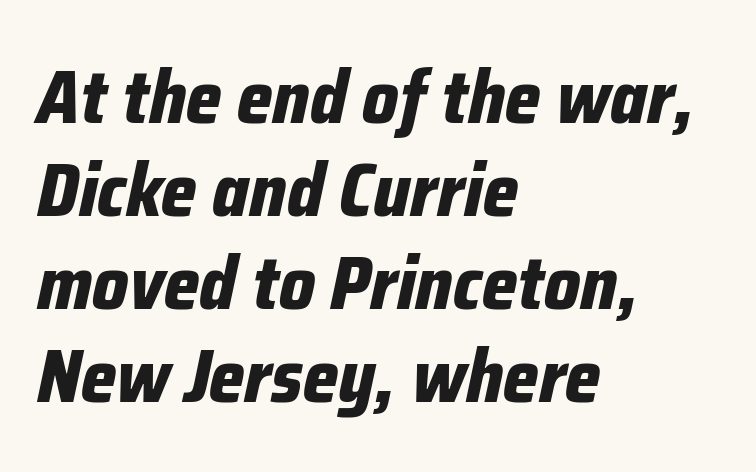
{"italic": "yes", "lean": "right", "slant_degrees": 12, "bold": "yes", "weight": "bold", "width": "condensed", "stroke_contrast": "low", "x_height": "medium", "monospaced": "no", "underline": "no", "align": "left", "line_spacing_ratio": 1.24, "letter_spacing": "normal", "letter_spacing_em": 0.0, "glyph_px": 75}
